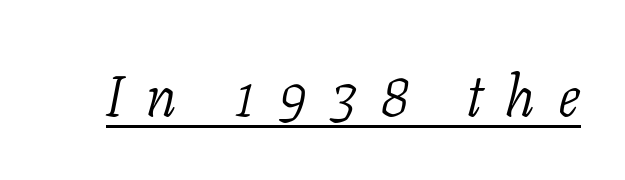
{"serif": "yes", "italic": "yes", "lean": "right", "slant_degrees": 11, "bold": "no", "weight": "light", "width": "normal", "stroke_contrast": "low", "x_height": "medium", "monospaced": "no", "underline": "yes", "letter_spacing": "wide", "letter_spacing_em": 0.4, "glyph_px": 57}
